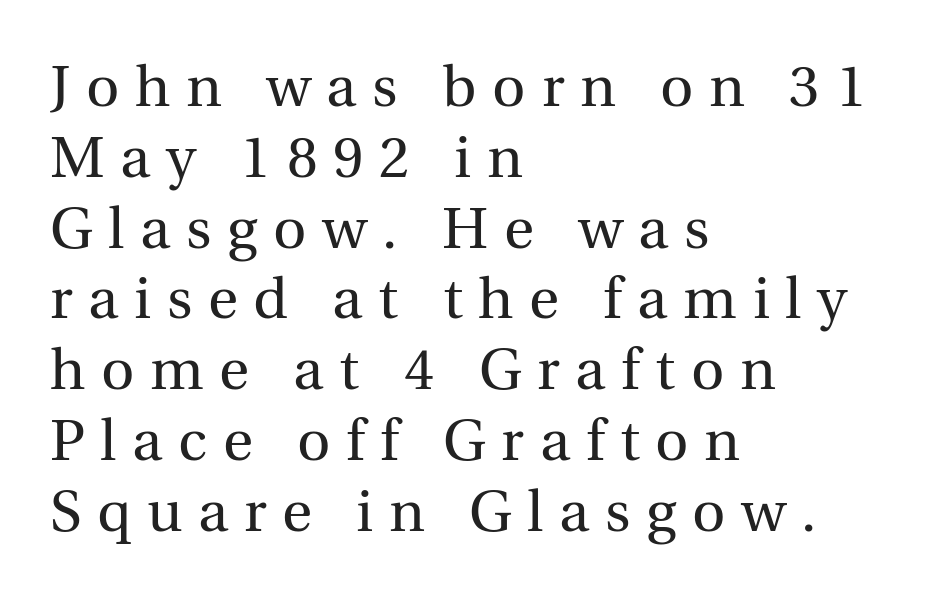
Q: Is the text bold? A: No.
Q: Is the text italic (slanted)? A: No, it is upright.
Q: Is the typeface a serif or a sans-serif typeface? A: Serif.
Q: Is the text underlined? A: No.
Q: How is the paragraph aligned? A: Left-aligned.
Q: Is the spacing between letters normal or unusually wide? A: Unusually wide.
Q: Width (condensed, normal, or wide)? A: Normal.
Q: x-height? A: Medium.
Q: Monospaced? A: No.
